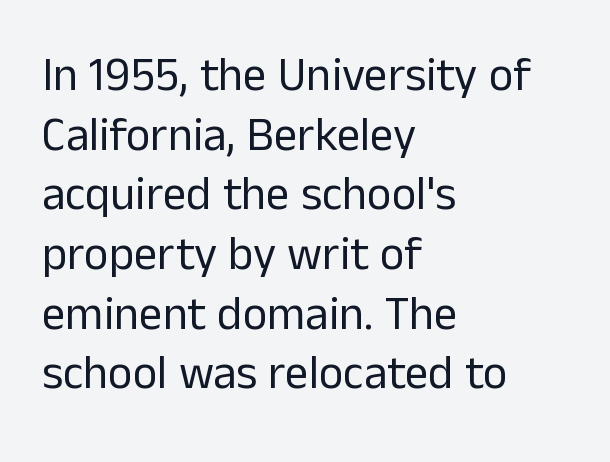
Q: Is the text bold? A: No.
Q: Is the text italic (slanted)? A: No, it is upright.
Q: Is the typeface a serif or a sans-serif typeface? A: Sans-serif.
Q: Is the text underlined? A: No.
Q: How is the paragraph aligned? A: Left-aligned.
Q: Is the spacing between letters normal or unusually wide? A: Normal.
Q: Is the spacing between lines tight, normal or loose? A: Normal.
Q: Width (condensed, normal, or wide)? A: Normal.
Q: Stroke contrast? A: Low.
Q: x-height? A: Medium.
Q: Monospaced? A: No.
